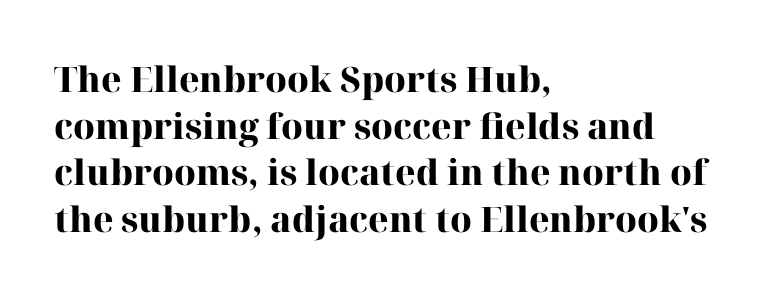
Q: Is the text bold? A: Yes.
Q: Is the text italic (slanted)? A: No, it is upright.
Q: Is the typeface a serif or a sans-serif typeface? A: Serif.
Q: Is the text underlined? A: No.
Q: How is the paragraph aligned? A: Left-aligned.
Q: Is the spacing between letters normal or unusually wide? A: Normal.
Q: Is the spacing between lines tight, normal or loose? A: Normal.
Q: Width (condensed, normal, or wide)? A: Normal.
Q: Stroke contrast? A: High.
Q: x-height? A: Medium.
Q: Monospaced? A: No.
